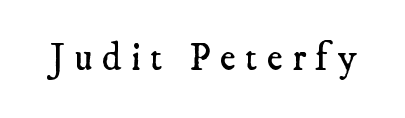
The image shows 39 px regular-weight serif type; set unusually wide letter spacing (+0.23 em), not underlined; low stroke contrast and a small x-height.
